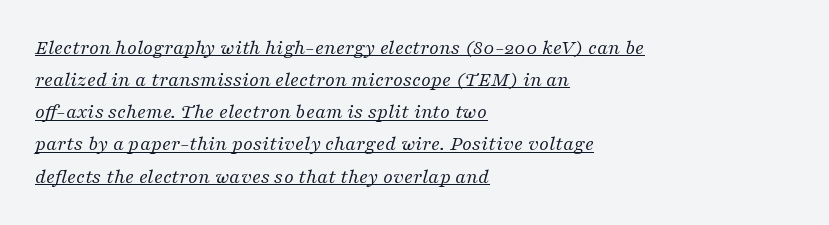
Q: Is the text bold? A: No.
Q: Is the text italic (slanted)? A: Yes, it leans right by about 16 degrees.
Q: Is the text underlined? A: Yes.
Q: How is the paragraph aligned? A: Left-aligned.
Q: Is the spacing between letters normal or unusually wide? A: Normal.
Q: Is the spacing between lines tight, normal or loose? A: Normal.
